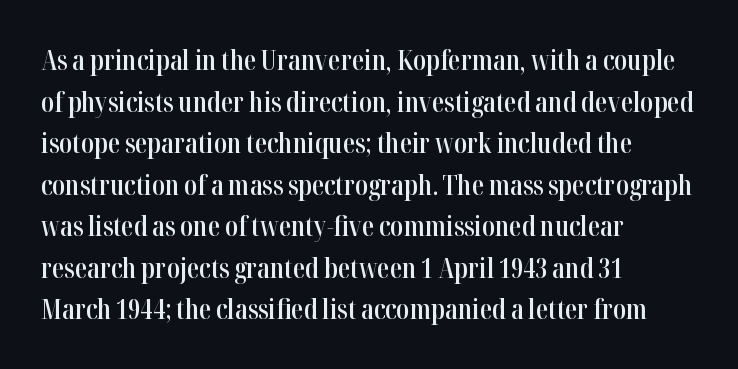
The image shows 27 px text type, upright; set left-aligned, normal line spacing (1.54x), normal letter spacing, not underlined.
